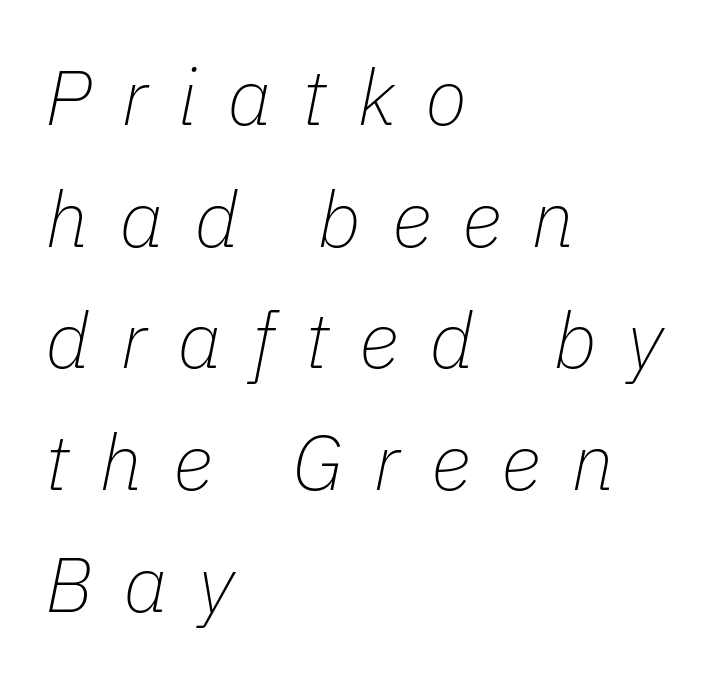
{"italic": "yes", "lean": "right", "slant_degrees": 11, "bold": "no", "weight": "thin", "width": "normal", "stroke_contrast": "low", "x_height": "medium", "monospaced": "no", "underline": "no", "align": "left", "line_spacing": "normal", "line_spacing_ratio": 1.56, "letter_spacing": "wide", "letter_spacing_em": 0.39, "glyph_px": 78}
